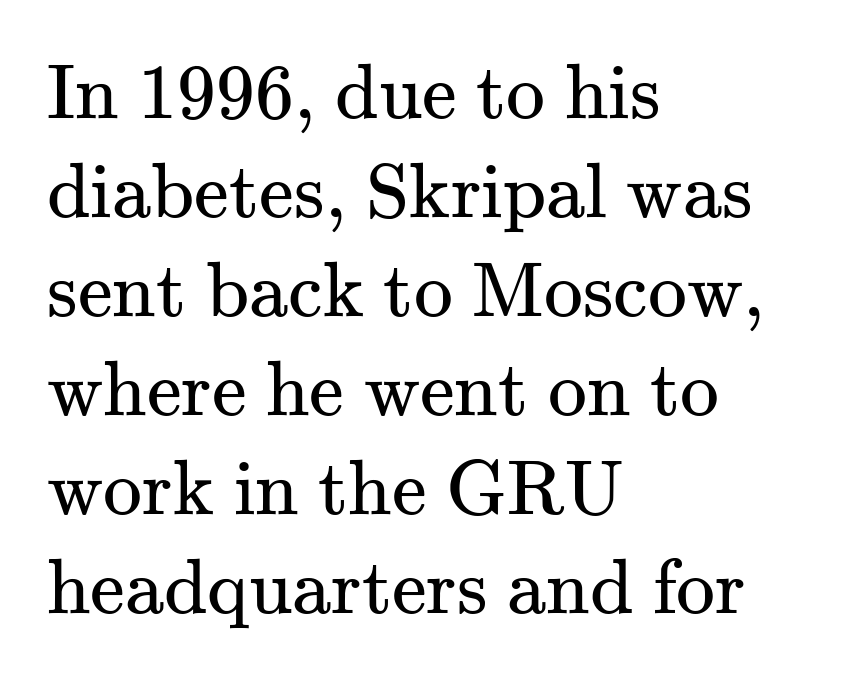
{"serif": "yes", "italic": "no", "bold": "no", "weight": "regular", "width": "normal", "stroke_contrast": "medium", "x_height": "small", "monospaced": "no", "underline": "no", "align": "left", "line_spacing": "normal", "line_spacing_ratio": 1.27, "letter_spacing": "normal", "letter_spacing_em": 0.0, "glyph_px": 78}
